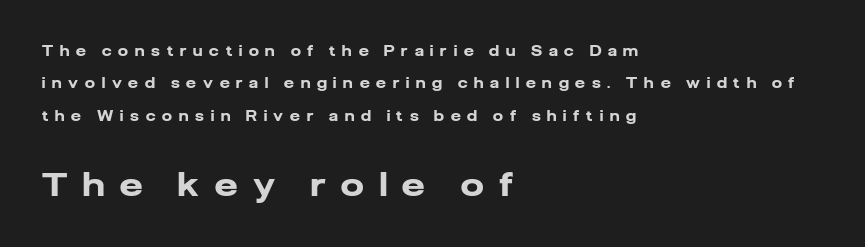
The letters advance in unequal steps, a hallmark of proportional type. The letterforms stand isolated, each surrounded by extra space. These lines are set flush left with a ragged right edge. Reading top to bottom, the characters get bigger at the block break. Each letter's strokes conclude bluntly, with no projecting serifs. Regarding leading, the lines here are spaced well apart.
